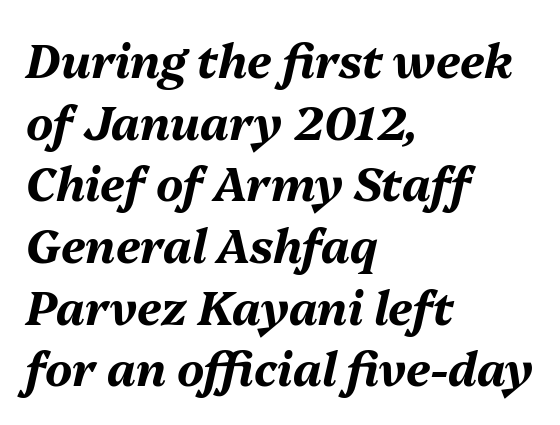
Baseline-to-baseline distance is the conventional proportion of letter height. Each word holds together tightly as a unit, with standard inter-letter gaps. Yep, that's italic — everything's leaning. Proportional: the letters do not fall into vertical columns. In CSS terms this would be text-align: left. Emphasis by weight is at full strength: bold.
